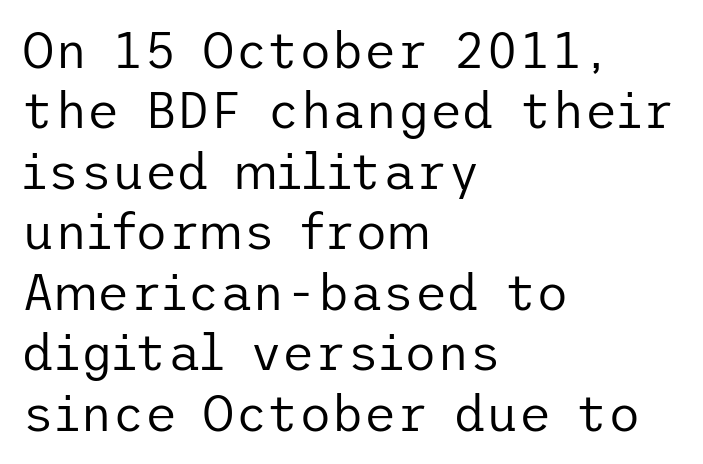
The image shows 50 px regular-weight sans-serif type, upright; set left-aligned, line spacing 1.21x, normal letter spacing, not underlined; low stroke contrast and a medium x-height.
